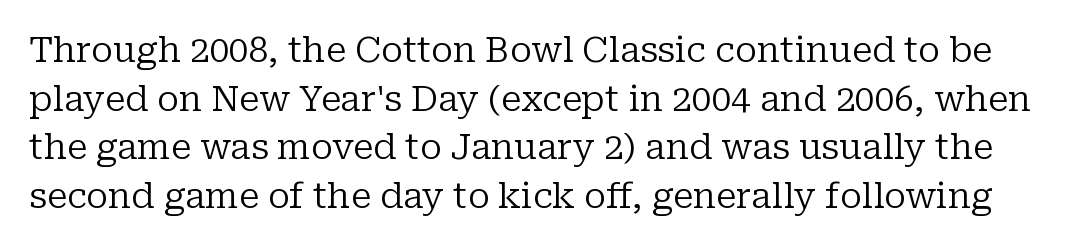
The image shows 35 px regular-weight serif type, upright; set normal line spacing (1.39x), normal letter spacing, not underlined; low stroke contrast and a medium x-height.
